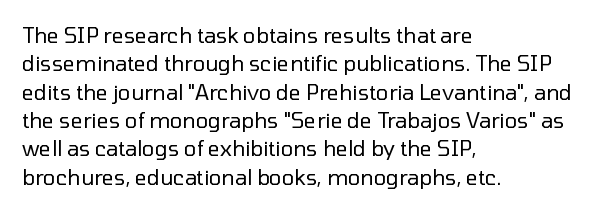
Evenly set lines give the paragraph a standard silhouette. Students, note that the glyphs here touch the page at normal intervals. In terms of posture, this sample is upright. Typeset ragged right — the left edge is the straight one.
